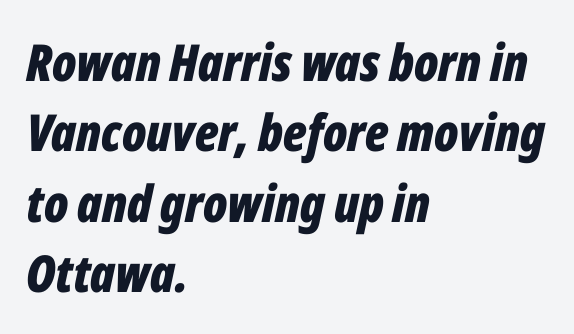
Quick note: interline space is typical. The rendering uses natural spacing where letterforms have individual widths. One-word summary of the alignment: left. The horizontal fit of the characters is conventional and even. Typesetter's note: full bold, strokes at maximum text heaviness.
